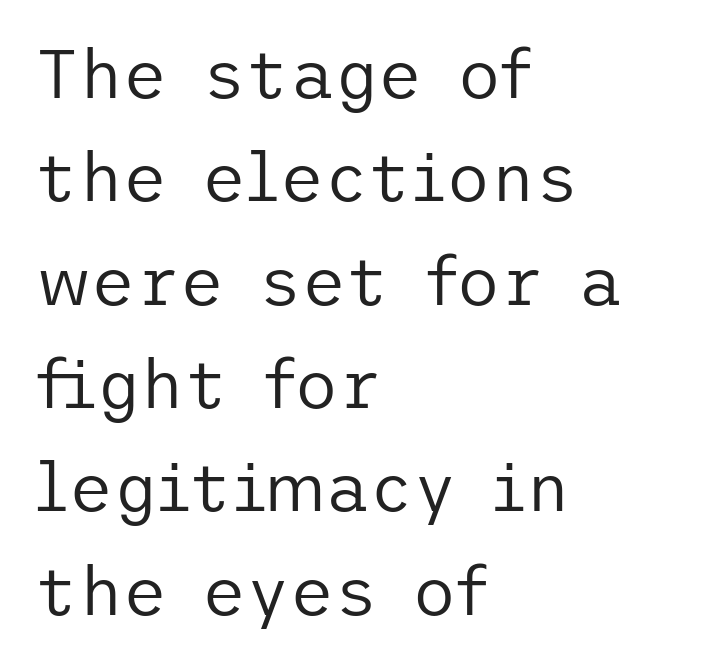
Letters rest on an invisible, unmarked baseline. Bold? No — there's no thickening of the strokes. The space between consecutive lines is moderate. Typographically, this falls in the sans-serif category. Typeset ragged right — the left edge is the straight one.
